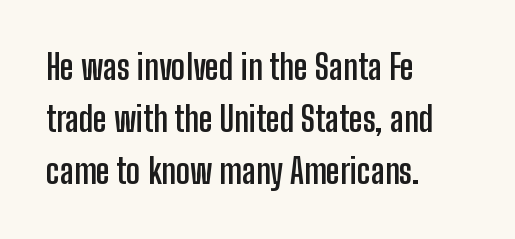
The letters advance in unequal steps, a hallmark of proportional type. Grotesque or geometric, the face here clearly has no serifs. The lines sit at an ordinary, default distance from one another. The foot of each line stays bare and open.
